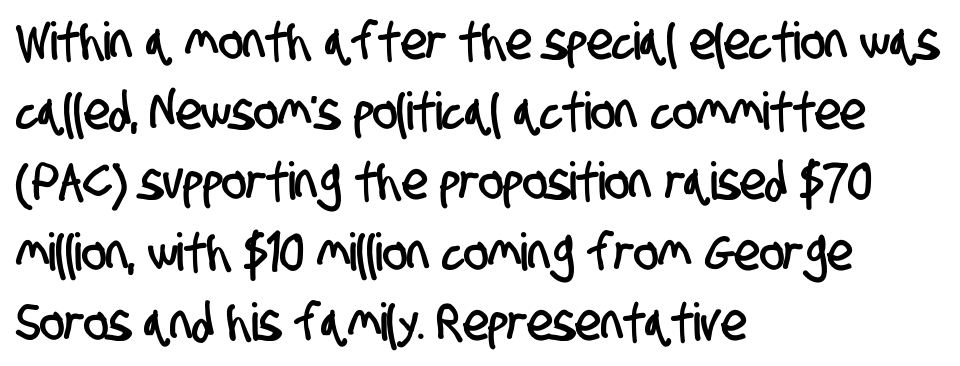
The image shows 52 px condensed sans-serif type; set left-aligned, normal line spacing (1.35x), normal letter spacing, not underlined; low stroke contrast and a large x-height.
